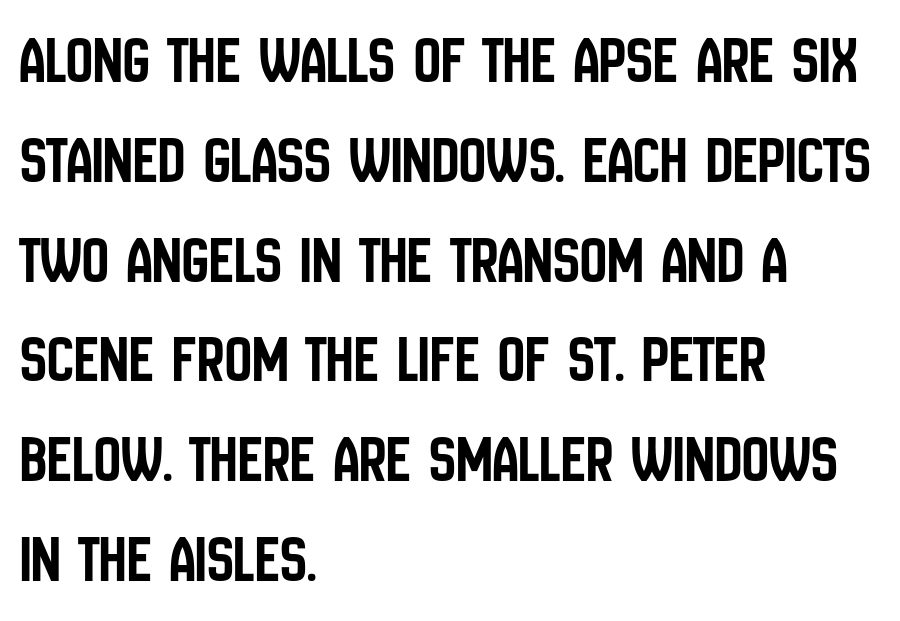
Nope, not italic — everything's standing straight. Observe the absence of serifs on each vertical stroke in this sample. Horizontal bands of white between lines are of average thickness. Rule under the text: the space is simply empty.
